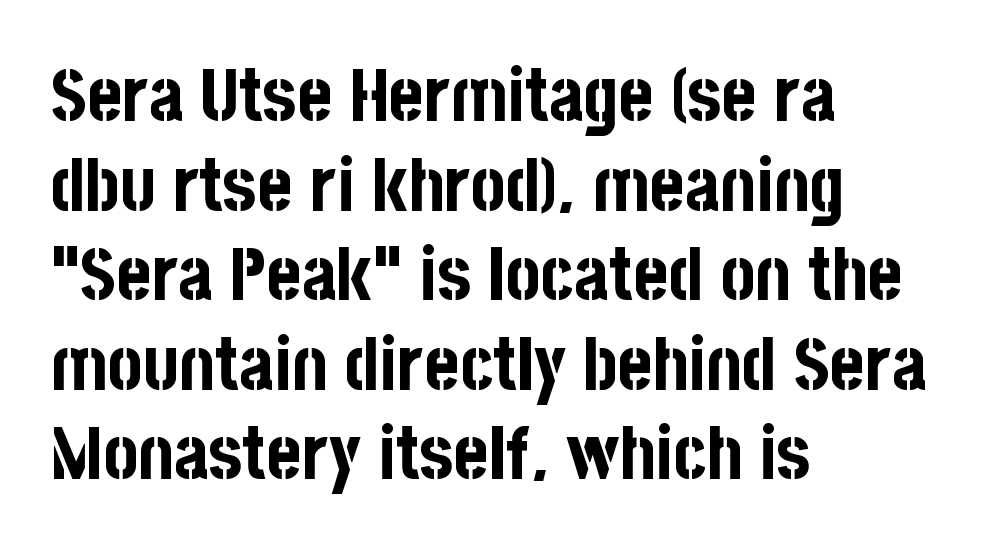
{"serif": "no", "italic": "no", "bold": "yes", "weight": "bold", "width": "condensed", "stroke_contrast": "low", "x_height": "large", "monospaced": "no", "underline": "no", "align": "left", "line_spacing_ratio": 1.21, "letter_spacing": "normal", "letter_spacing_em": 0.0, "glyph_px": 74}
